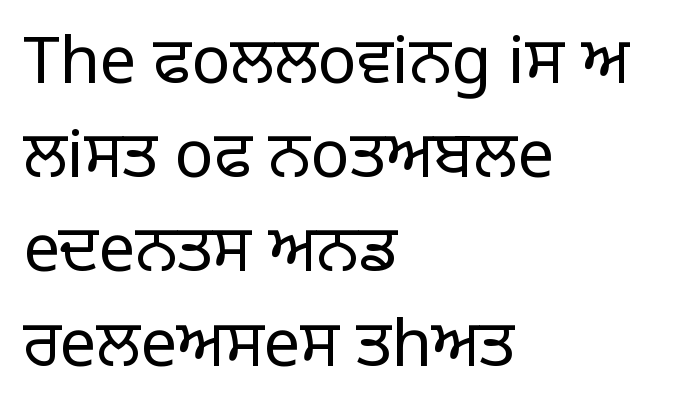
{"serif": "no", "italic": "no", "bold": "no", "weight": "regular", "width": "normal", "stroke_contrast": "low", "x_height": "large", "monospaced": "no", "underline": "no", "align": "left", "line_spacing": "normal", "line_spacing_ratio": 1.45, "letter_spacing": "normal", "letter_spacing_em": 0.0, "glyph_px": 65}
